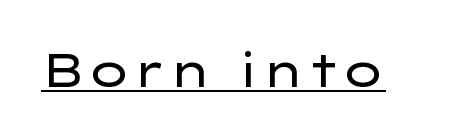
The image shows 46 px regular-weight, wide sans-serif type, upright; set normal letter spacing, underlined; low stroke contrast and a medium x-height.
